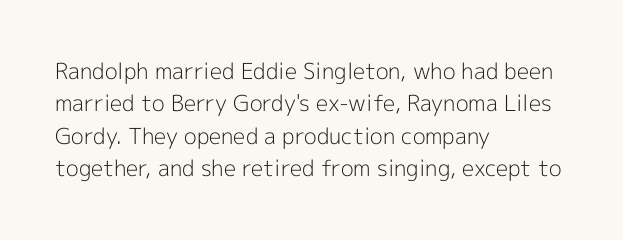
Q: Is the text bold? A: No.
Q: Is the text italic (slanted)? A: No, it is upright.
Q: Is the text underlined? A: No.
Q: How is the paragraph aligned? A: Left-aligned.
Q: Is the spacing between letters normal or unusually wide? A: Normal.
Q: Is the spacing between lines tight, normal or loose? A: Normal.
